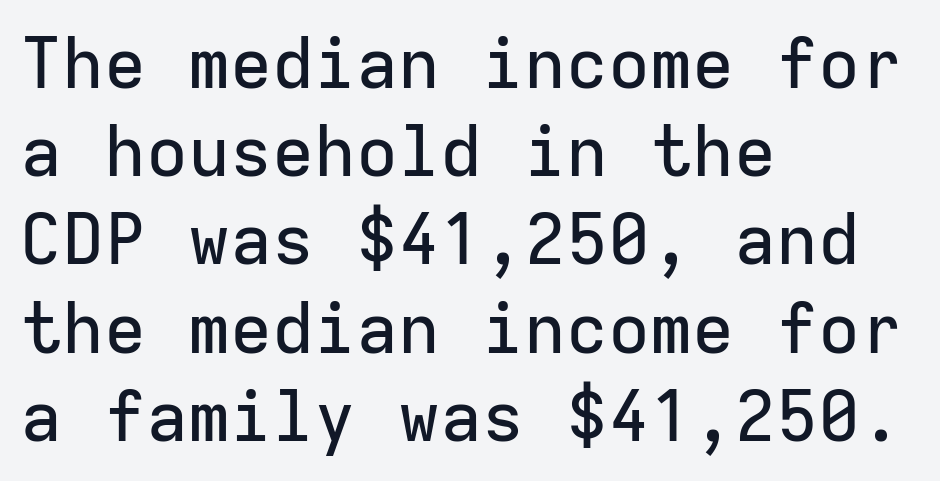
Nothing sits at the stroke ends, so this counts as sans-serif. Vertical strokes here are truly vertical. Here the designer chose a console-style face with uniform glyph widths. Bare-footed words on every line.
